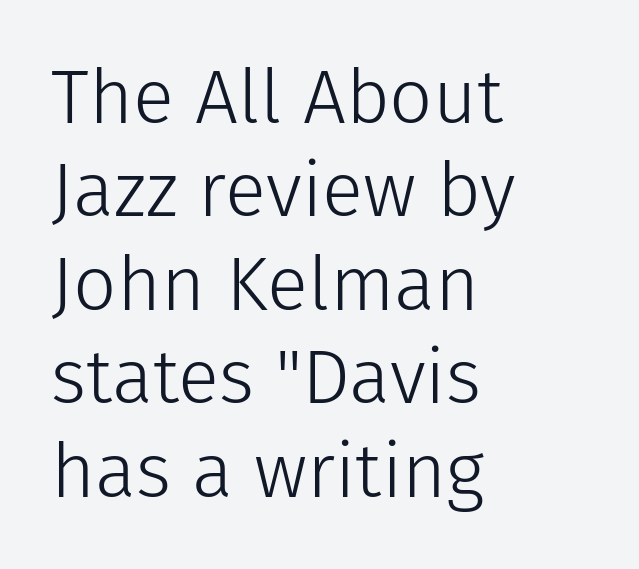
{"serif": "no", "italic": "no", "bold": "no", "weight": "light", "width": "normal", "stroke_contrast": "low", "x_height": "medium", "monospaced": "no", "underline": "no", "align": "left", "line_spacing_ratio": 1.23, "letter_spacing": "normal", "letter_spacing_em": 0.0, "glyph_px": 76}
